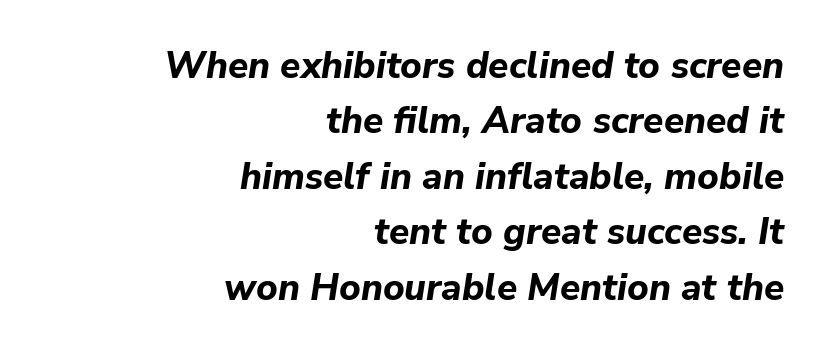
Q: Is the text bold? A: Yes.
Q: Is the text italic (slanted)? A: Yes, it leans right by about 9 degrees.
Q: Is the text underlined? A: No.
Q: How is the paragraph aligned? A: Right-aligned.
Q: Is the spacing between letters normal or unusually wide? A: Normal.
Q: Is the spacing between lines tight, normal or loose? A: Normal.
Q: Width (condensed, normal, or wide)? A: Normal.
Q: Stroke contrast? A: Low.
Q: x-height? A: Medium.
Q: Monospaced? A: No.
